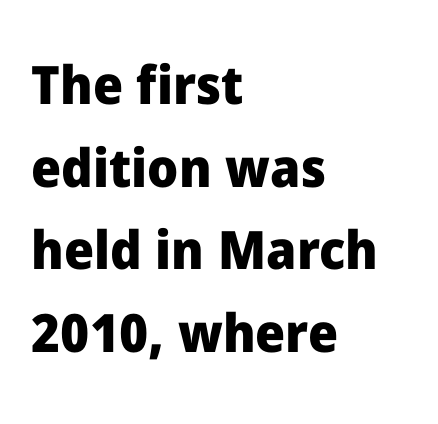
The passage shown is not underscored anywhere. Default kerning and tracking; the words read as compact shapes. Summary of weight: heavy, a full bold. The ragged edge is on the right, which tells us the setting is flush left.
